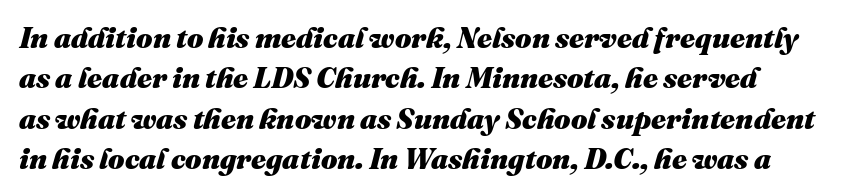
The zone under the glyphs is completely vacant. Slanted lettering throughout. One glance says typical: line gaps are just what's usual. Spacing verdict: proportional, widths tailored to each character. The letters are bold, with thick, heavy strokes. Honestly, the letter spacing is just normal — you wouldn't notice it.
